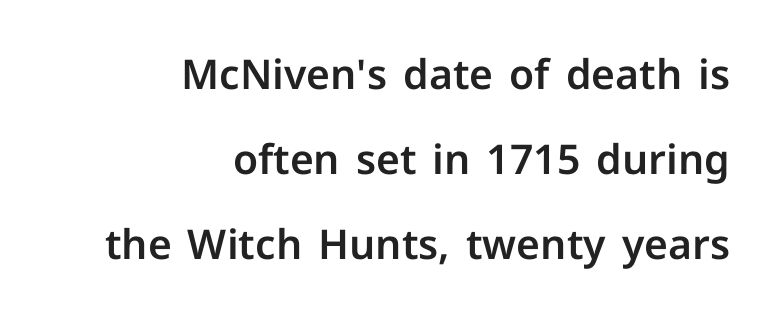
Do the characters align in a grid? No, the font is proportional. This is roman type, the default non-slanted kind. The block of text is sparse from top to bottom, with ample space between rows. The tracking reads as untouched default to a designer's eye. Underline: absent. In CSS terms this would be text-align: right.
